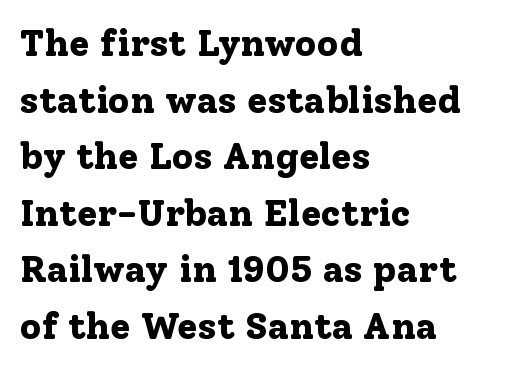
A bare baseline throughout the passage. Characters follow at the spacing the type designer built in. Italic: no, the glyphs are upright roman. Look at the bottom of the vertical strokes: they flare into serifs here.
